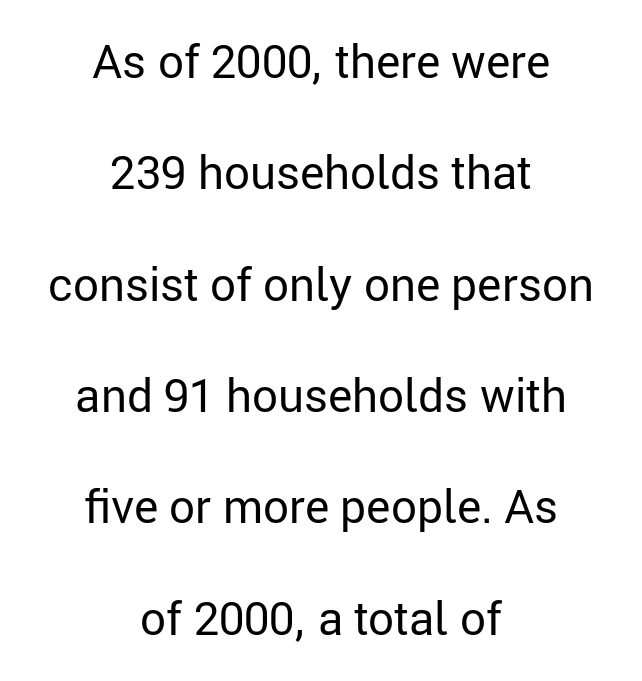
The image shows 46 px regular-weight sans-serif type, upright; set centered, loose line spacing (2.42x), normal letter spacing, not underlined; low stroke contrast and a medium x-height.
